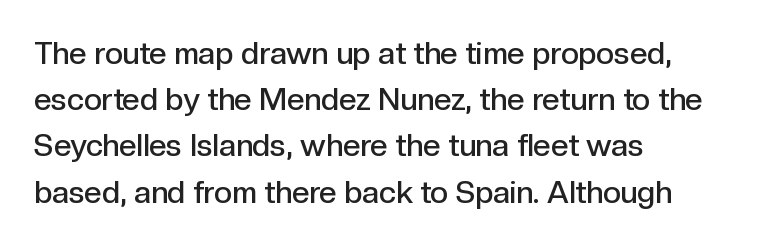
The image shows 31 px semibold sans-serif type, upright; set left-aligned, normal line spacing (1.49x), normal letter spacing, not underlined; a medium x-height.
